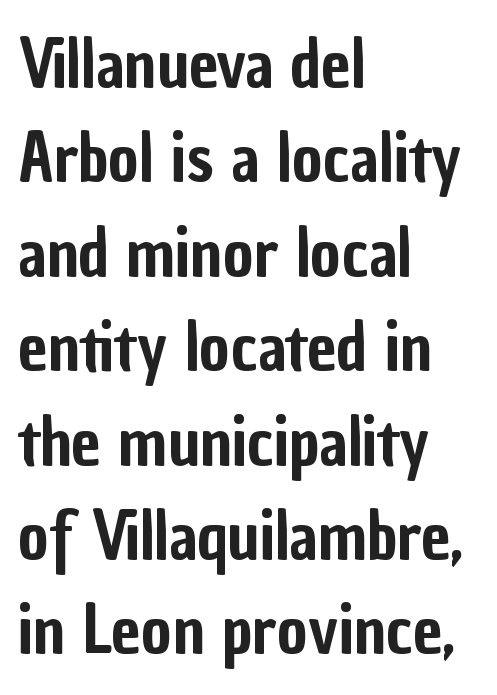
{"serif": "no", "italic": "no", "width": "condensed", "stroke_contrast": "low", "x_height": "medium", "monospaced": "no", "underline": "no", "align": "left", "line_spacing": "normal", "line_spacing_ratio": 1.43, "letter_spacing": "normal", "letter_spacing_em": 0.0, "glyph_px": 66}
